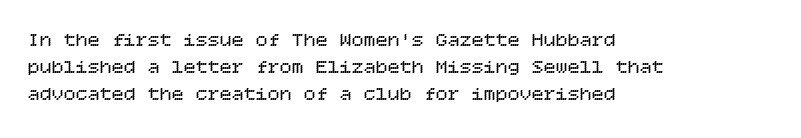
The image shows 20 px text type, upright; set left-aligned, normal line spacing (1.36x), normal letter spacing, not underlined.
